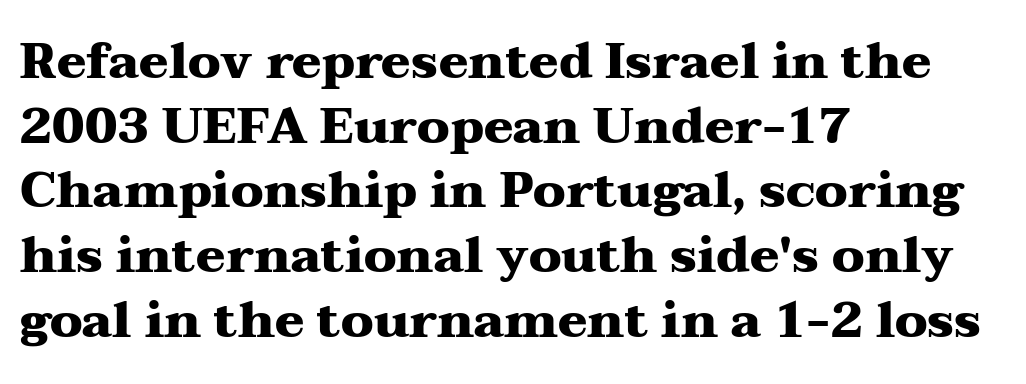
Q: Is the text bold? A: Yes.
Q: Is the text italic (slanted)? A: No, it is upright.
Q: Is the typeface a serif or a sans-serif typeface? A: Serif.
Q: Is the text underlined? A: No.
Q: How is the paragraph aligned? A: Left-aligned.
Q: Is the spacing between letters normal or unusually wide? A: Normal.
Q: Is the spacing between lines tight, normal or loose? A: Normal.
Q: Width (condensed, normal, or wide)? A: Wide.
Q: Stroke contrast? A: Medium.
Q: x-height? A: Medium.
Q: Monospaced? A: No.
